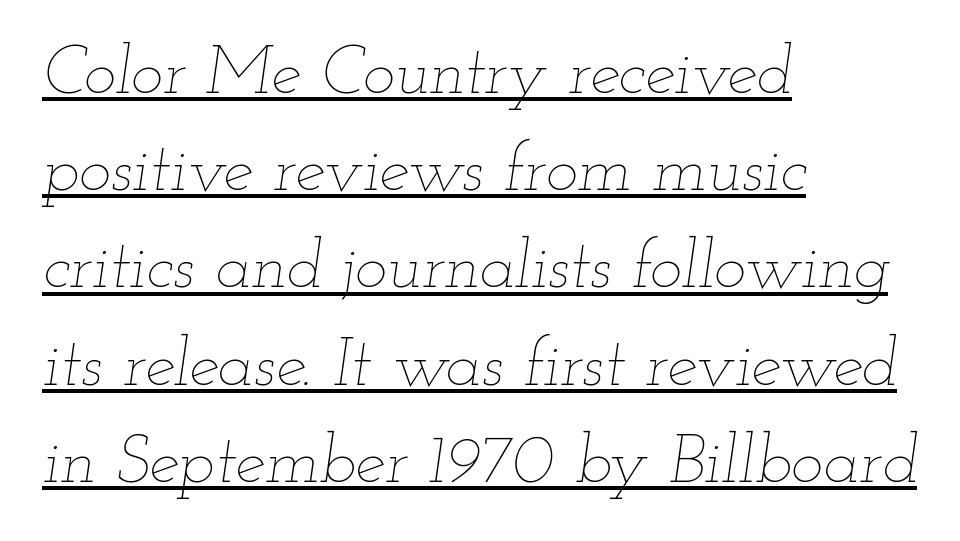
This is not heavy type; no bold has been used. Line spacing here is normal. Here the designer chose a conventional face with non-uniform glyph widths. The rendered words wear a rule along their underside. One-word summary of the alignment: left. Between one letter and the next there's only the usual sliver of space.
